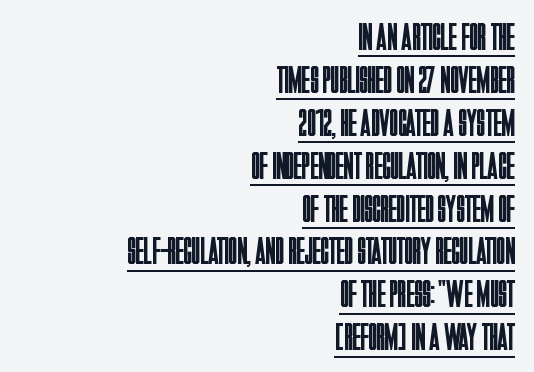
The image shows 39 px regular-weight, condensed sans-serif type, upright; set right-aligned, tight line spacing (1.1x), normal letter spacing, underlined; low stroke contrast and a large x-height.
